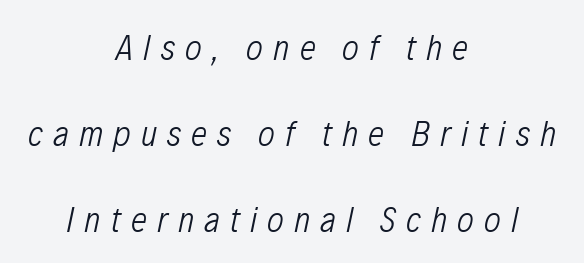
{"italic": "yes", "lean": "right", "slant_degrees": 12, "bold": "no", "weight": "light", "width": "condensed", "stroke_contrast": "low", "x_height": "medium", "monospaced": "no", "underline": "no", "align": "center", "line_spacing": "loose", "line_spacing_ratio": 2.39, "letter_spacing": "wide", "letter_spacing_em": 0.28, "glyph_px": 36}
